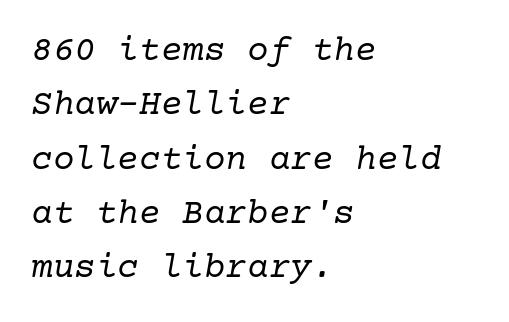
{"serif": "yes", "italic": "yes", "lean": "right", "slant_degrees": 10, "bold": "no", "weight": "regular", "width": "normal", "stroke_contrast": "low", "x_height": "medium", "underline": "no", "align": "left", "line_spacing": "normal", "line_spacing_ratio": 1.51, "letter_spacing": "normal", "letter_spacing_em": 0.0, "glyph_px": 36}
